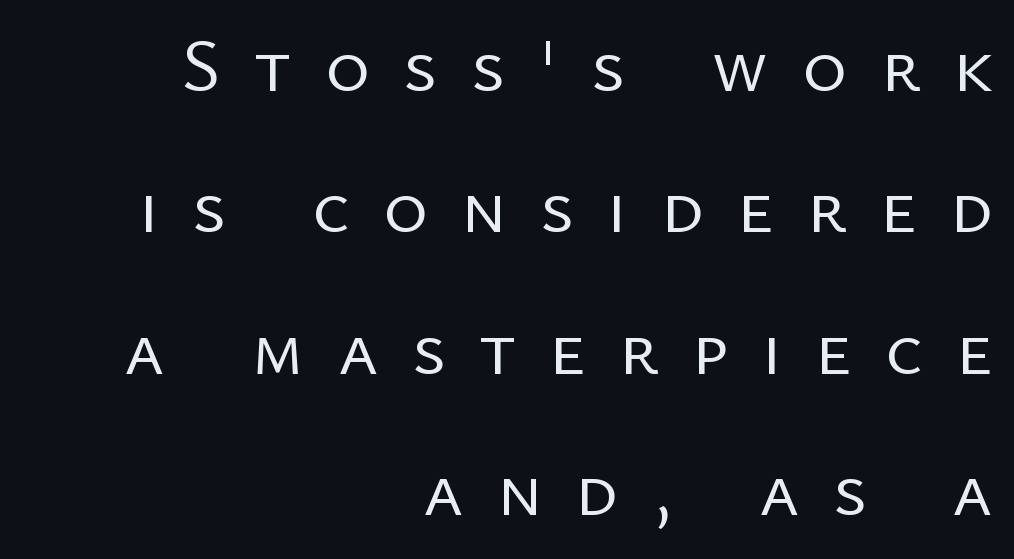
{"serif": "no", "italic": "no", "bold": "no", "weight": "regular", "width": "normal", "stroke_contrast": "low", "x_height": "medium", "monospaced": "no", "underline": "no", "align": "right", "line_spacing_ratio": 1.86, "letter_spacing": "wide", "letter_spacing_em": 0.44, "glyph_px": 76}
